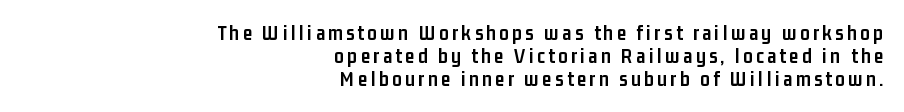
{"italic": "no", "bold": "yes", "underline": "no", "align": "right", "line_spacing": "tight", "line_spacing_ratio": 1.09, "glyph_px": 21}
